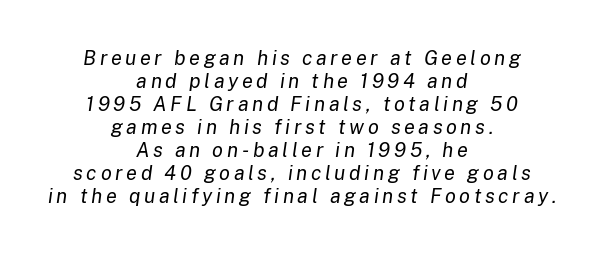
The image shows 20 px text type, italic (leaning right); set centered, tight line spacing (1.15x), not underlined.
